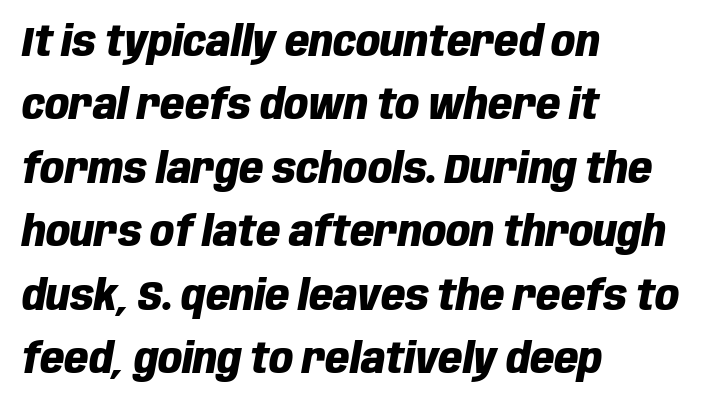
This sample uses an oblique cut, with every glyph tilted off the vertical. The baseline area is clear. This block has exactly the height ordinary leading produces. Is the block centered? No — it sits flush against the left margin. Chunky letters — that's bold for sure.
